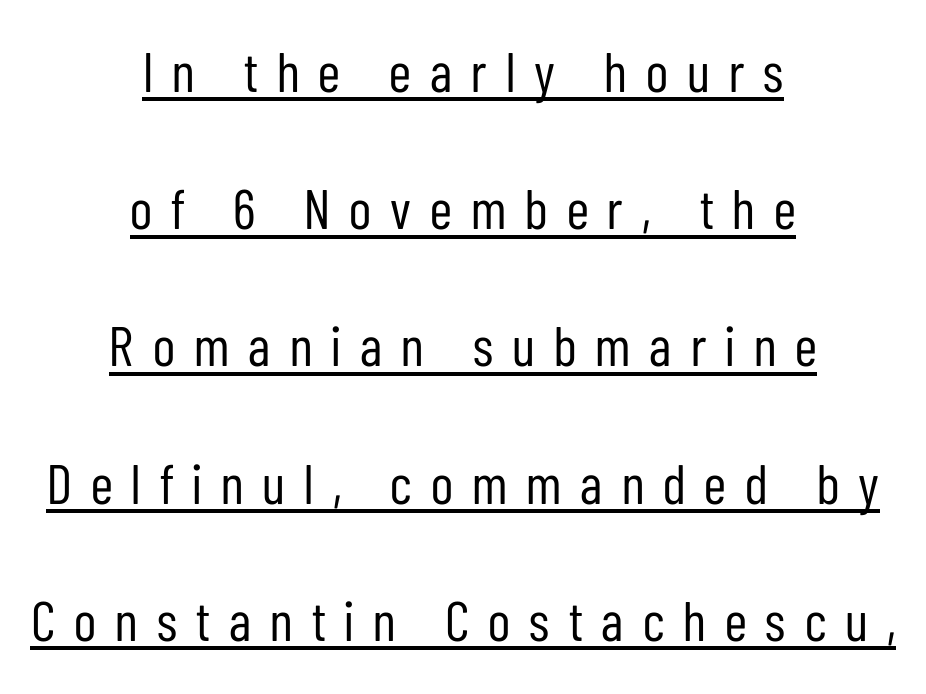
Casual observation: everything's sitting right in the middle. Tall strokes in this sample are plumb rather than angled. Honestly, the letter spacing is so wide it's the main thing you notice. This rendering employs a face without finishing strokes, i.e., a sans-serif.
